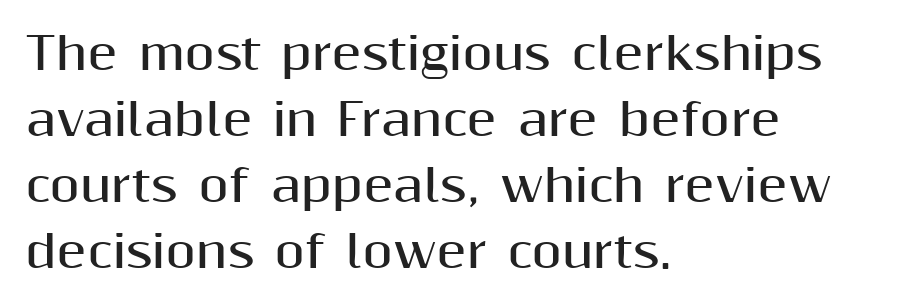
Inter-character spacing is left at the font's built-in metrics. These lines carry a lot of weight — the face is fully bold. Just letters on the line, the space beneath them empty. This sample uses an upright cut, with every glyph sitting square on the baseline. Leading matches the norm, producing a regular column. The typesetter chose a ragged-right arrangement here.
